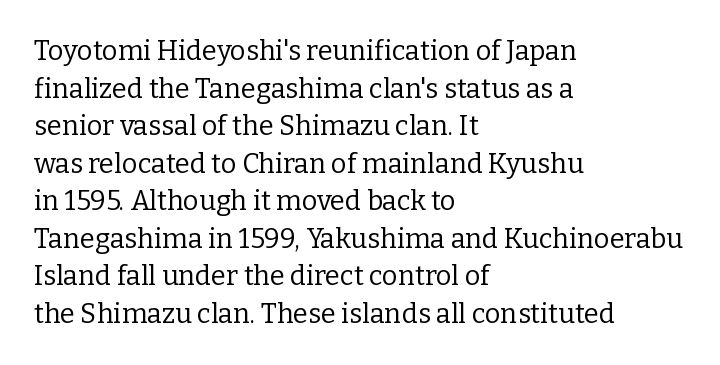
Q: Is the text bold? A: No.
Q: Is the text italic (slanted)? A: No, it is upright.
Q: Is the text underlined? A: No.
Q: How is the paragraph aligned? A: Left-aligned.
Q: Is the spacing between letters normal or unusually wide? A: Normal.
Q: Is the spacing between lines tight, normal or loose? A: Normal.
